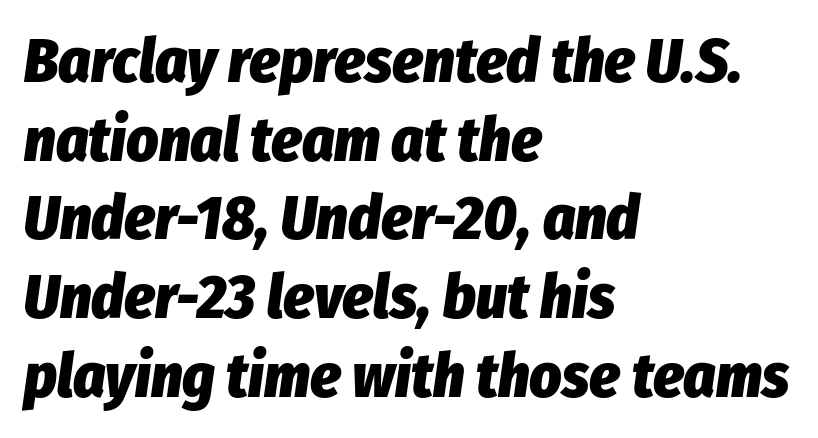
The image shows 62 px heavy, condensed type, italic (leaning right); set left-aligned, normal line spacing (1.27x), normal letter spacing, not underlined; low stroke contrast and a medium x-height.
